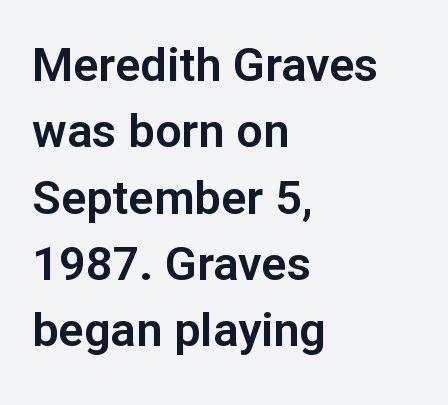
Words appear dense and cohesive because spacing is normal. The letters advance in unequal steps, a hallmark of proportional type. The vertical gap from one line to the next is medium. Serifs: no, the terminals of the letterforms are clean. It's the straight-up-and-down kind of type.
